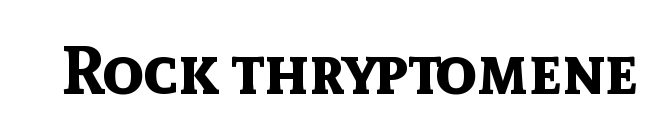
The area under the type is left untouched. No feet cap the strokes, marking this as sans-serif type. Each glyph is drawn with heavy, bold strokes. Italic? Not at all — the glyphs are vertical. Spacing verdict: proportional, widths tailored to each character.
